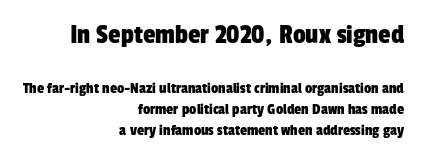
{"serif": "no", "width": "condensed", "stroke_contrast": "low", "x_height": "medium", "monospaced": "no", "underline": "no", "align": "right", "line_spacing": "normal", "line_spacing_ratio": 1.33, "letter_spacing": "normal", "letter_spacing_em": 0.0, "larger_block": "first", "size_ratio": 1.75, "glyph_px": 28}
